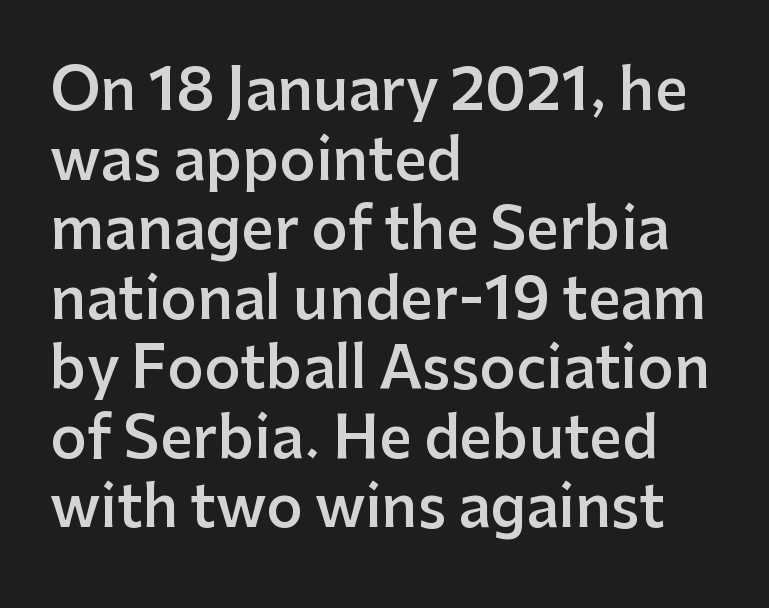
The baseline area is clear. The letters advance in unequal steps, a hallmark of proportional type. When letters stand straight like this, we call the style roman or upright. The horizontal fit of the characters is conventional and even. This is sans-serif lettering, the kind often seen on screens and signage.
